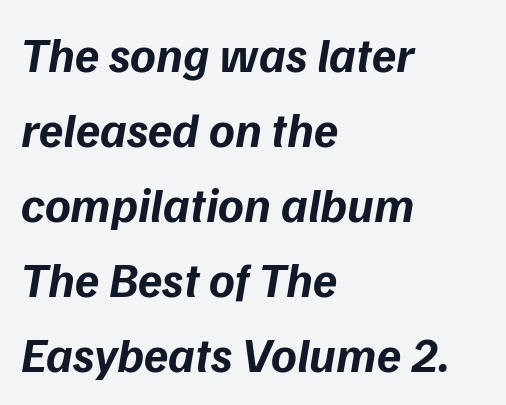
The passage shown stacks its lines at a standard gap. This sample is left-justified, so line endings fall wherever the words run out. In terms of letterspacing, this is plain default setting. Rendered with sloped, italic letterforms.
